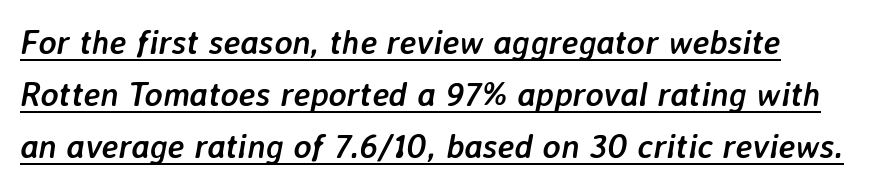
The image shows 34 px semibold type, italic (leaning right); set normal line spacing (1.53x), normal letter spacing, underlined; low stroke contrast and a medium x-height.
